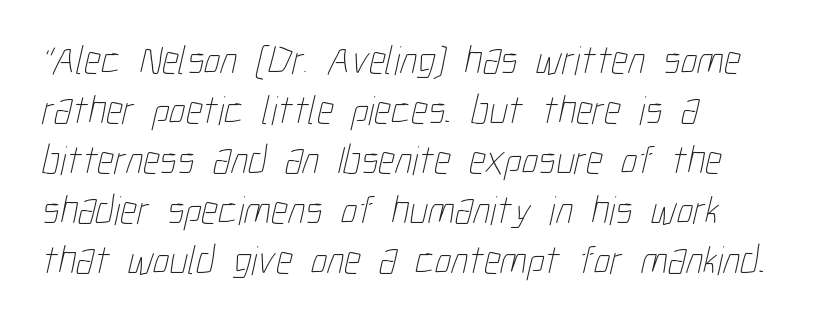
Q: Is the text bold? A: No.
Q: Is the text underlined? A: No.
Q: How is the paragraph aligned? A: Left-aligned.
Q: Is the spacing between letters normal or unusually wide? A: Normal.
Q: Width (condensed, normal, or wide)? A: Condensed.
Q: Stroke contrast? A: Low.
Q: x-height? A: Medium.
Q: Monospaced? A: No.
